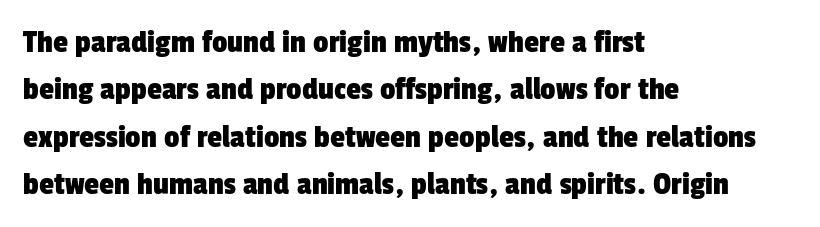
The font family rendered here belongs to the sans-serif group. Observe the ordinary spacing: letters are neighbours, not strangers. A typesetter would call this proportional, since set widths differ per character. Any mark beneath the type? The region is blank. Vertical spacing — default.
